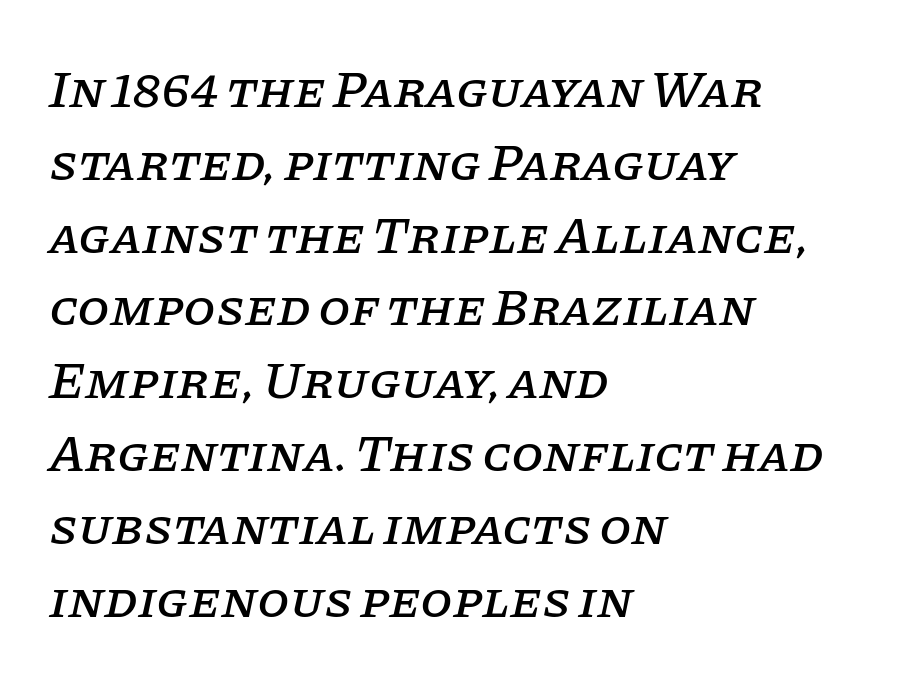
The glyphs are unaccompanied by any horizontal stroke below them. Honestly, the row spacing looks completely unremarkable. Tracking here is standard; glyphs follow each other at the usual distance. Each letter keeps its own natural width here, so spacing adapts to shape. Italic? Definitely — the glyphs are oblique.
